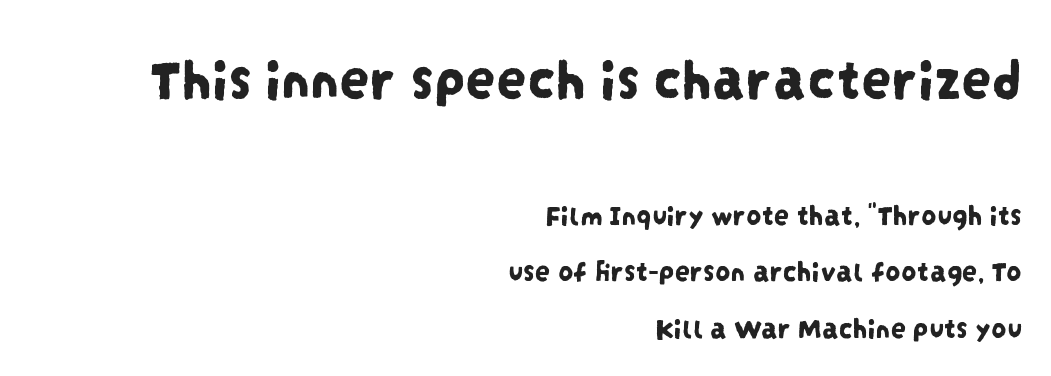
Is the block centered? No — it sits flush against the right margin. Is this a fixed-width face? No — the glyphs have proportional, varying widths. Glyph-to-glyph distance matches everyday printed text. This is sans-serif lettering, the kind often seen on screens and signage. Rule under the text: the space is simply empty.
